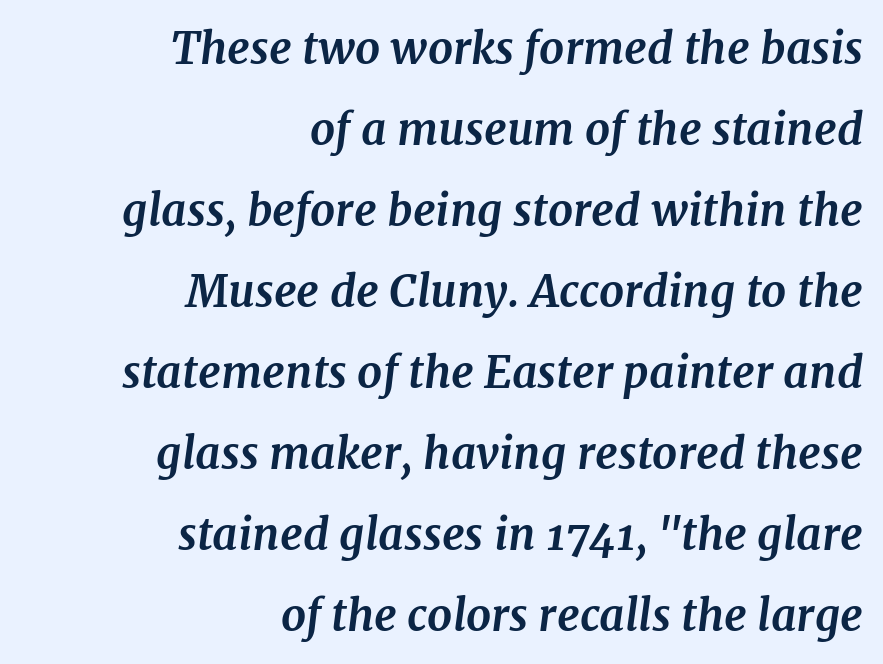
The image shows 44 px bold serif type, italic (leaning right); set right-aligned, line spacing 1.84x, normal letter spacing, not underlined; medium stroke contrast and a medium x-height.
